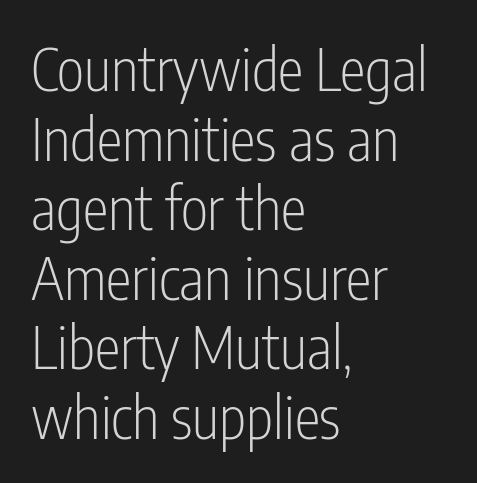
This rendering employs a face without finishing strokes, i.e., a sans-serif. Nobody drew a line under any word here. Vertical stems look standard width or narrower in stroke. Italic? Not at all — the glyphs are vertical.
